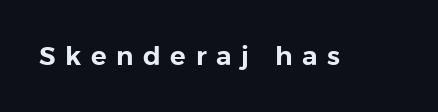
Q: Is the text italic (slanted)? A: No, it is upright.
Q: Is the text underlined? A: No.
Q: Is the spacing between letters normal or unusually wide? A: Unusually wide.
